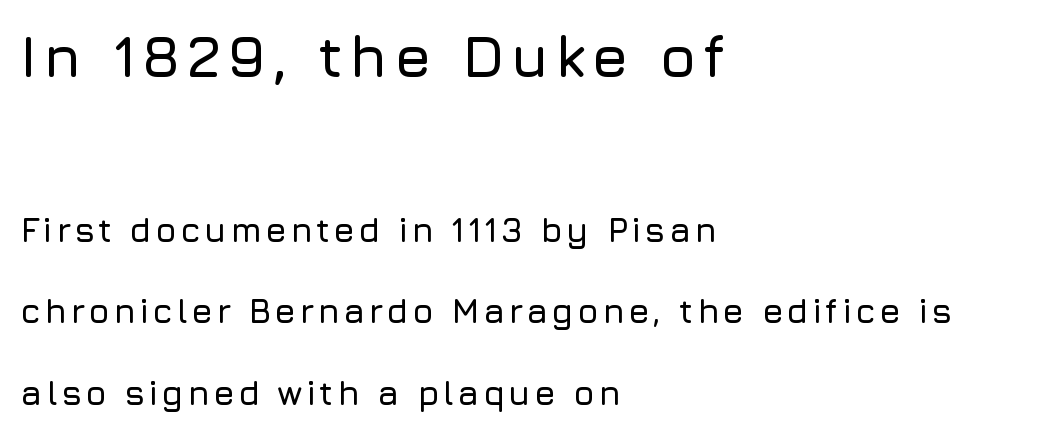
{"serif": "no", "italic": "no", "width": "normal", "stroke_contrast": "low", "x_height": "medium", "monospaced": "no", "underline": "no", "align": "left", "line_spacing": "loose", "line_spacing_ratio": 2.4, "larger_block": "first", "size_ratio": 1.74, "glyph_px": 59}
